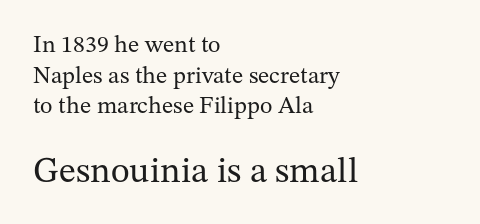
{"serif": "yes", "italic": "no", "bold": "no", "weight": "regular", "width": "normal", "stroke_contrast": "medium", "x_height": "medium", "monospaced": "no", "underline": "no", "align": "left", "line_spacing": "normal", "line_spacing_ratio": 1.28, "letter_spacing": "normal", "letter_spacing_em": 0.0, "larger_block": "second", "size_ratio": 1.5, "glyph_px": 36}
